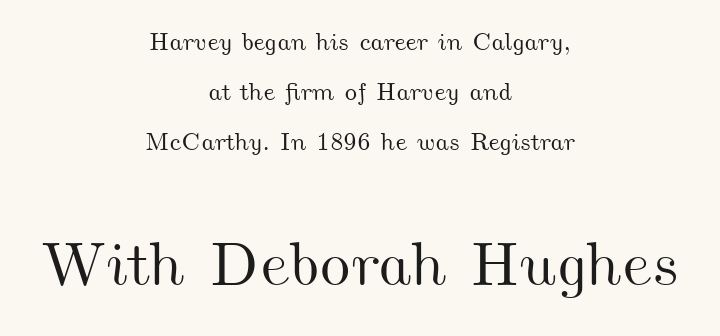
Top chunk: small. Bottom chunk: large. Each line is balanced around a shared central axis. Honestly, there is no underline to notice here at all. These lines are rendered in a variable-pitch font. Loosely led — the rows are spread out.
